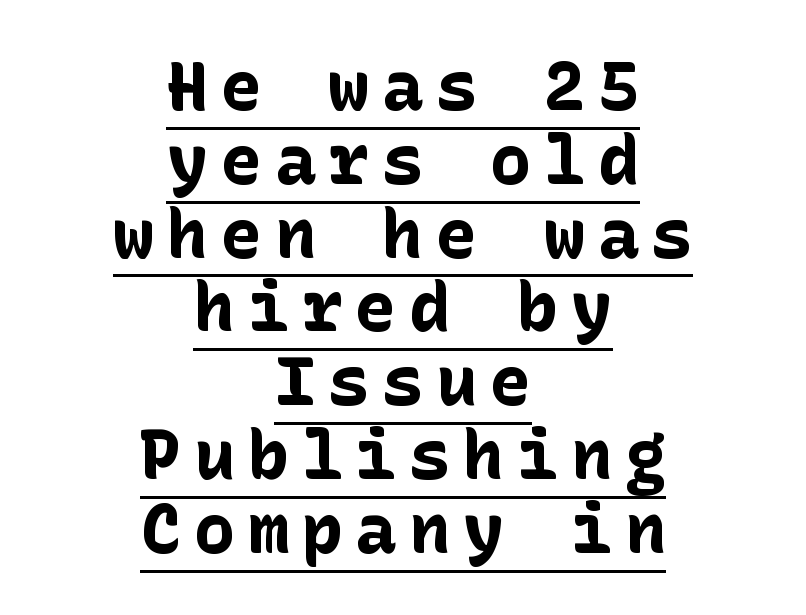
The image shows 69 px bold sans-serif type, upright; set centered, tight line spacing (1.07x), underlined; low stroke contrast and a medium x-height.
